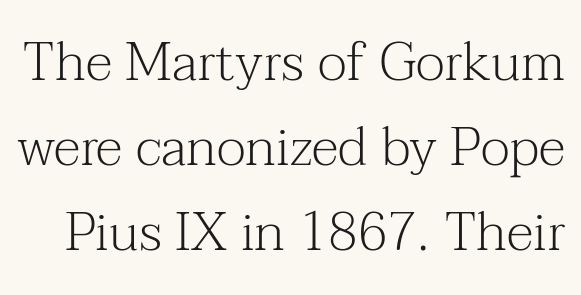
Q: Is the text bold? A: No.
Q: Is the text italic (slanted)? A: No, it is upright.
Q: Is the typeface a serif or a sans-serif typeface? A: Serif.
Q: Is the text underlined? A: No.
Q: Is the spacing between letters normal or unusually wide? A: Normal.
Q: Is the spacing between lines tight, normal or loose? A: Normal.
Q: Width (condensed, normal, or wide)? A: Normal.
Q: Stroke contrast? A: Medium.
Q: x-height? A: Medium.
Q: Monospaced? A: No.
